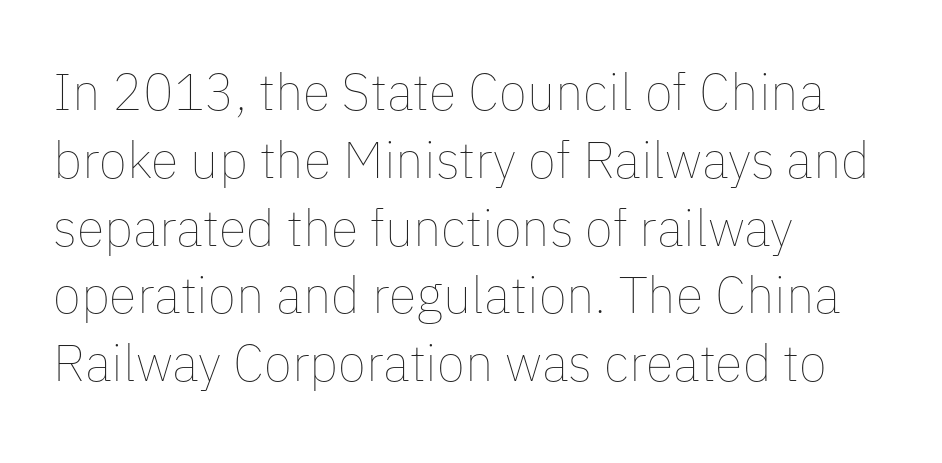
{"italic": "no", "bold": "no", "weight": "thin", "width": "normal", "stroke_contrast": "low", "x_height": "medium", "monospaced": "no", "underline": "no", "align": "left", "line_spacing": "normal", "line_spacing_ratio": 1.33, "letter_spacing": "normal", "letter_spacing_em": 0.0, "glyph_px": 51}
